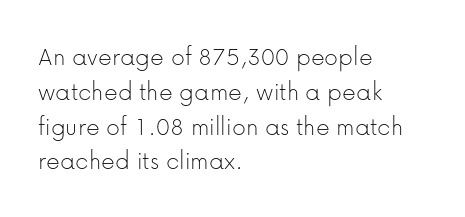
This sample keeps an unexceptional amount of space between lines. Characters remain perfectly vertical along every line. The gap between lines stays unmarked. Is this a heavy cut? Hardly; it is regular or lighter.
